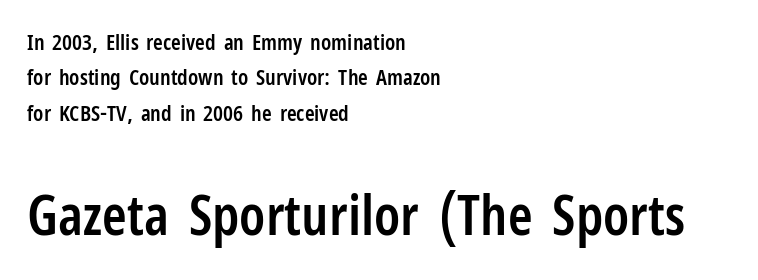
Stroke thickness is moderately raised; the sample reads as semibold. Summary of vertical rhythm: regular, with standard interline spacing. Spacing verdict: proportional, widths tailored to each character. Students, note that the glyphs here touch the page at normal intervals. Nobody drew a line under any word here.
